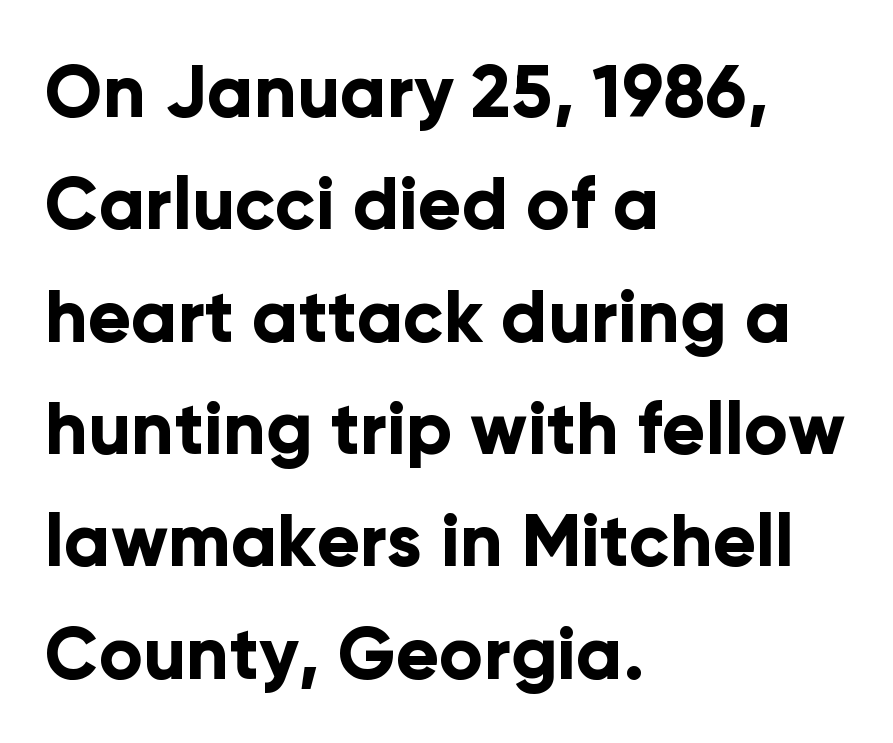
Q: Is the text bold? A: Yes.
Q: Is the text italic (slanted)? A: No, it is upright.
Q: Is the typeface a serif or a sans-serif typeface? A: Sans-serif.
Q: Is the text underlined? A: No.
Q: How is the paragraph aligned? A: Left-aligned.
Q: Is the spacing between letters normal or unusually wide? A: Normal.
Q: Is the spacing between lines tight, normal or loose? A: Normal.
Q: Width (condensed, normal, or wide)? A: Normal.
Q: Stroke contrast? A: Low.
Q: x-height? A: Medium.
Q: Monospaced? A: No.
